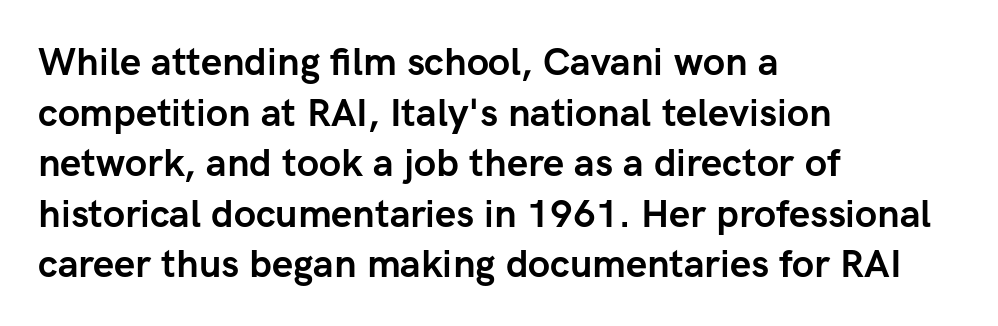
{"serif": "no", "italic": "no", "bold": "yes", "weight": "semibold", "width": "normal", "stroke_contrast": "low", "x_height": "medium", "monospaced": "no", "underline": "no", "align": "left", "line_spacing": "normal", "line_spacing_ratio": 1.33, "letter_spacing": "normal", "letter_spacing_em": 0.0, "glyph_px": 38}
